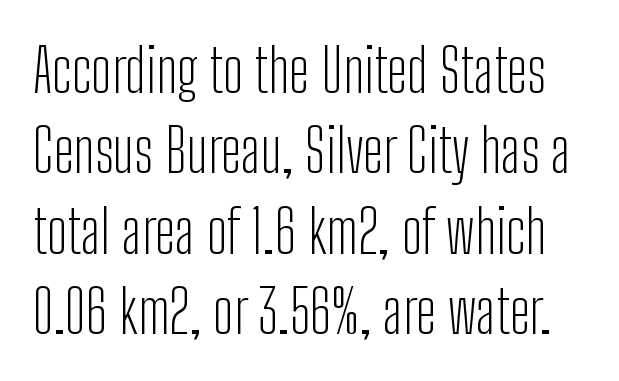
Q: Is the text bold? A: No.
Q: Is the text italic (slanted)? A: No, it is upright.
Q: Is the typeface a serif or a sans-serif typeface? A: Sans-serif.
Q: Is the text underlined? A: No.
Q: Is the spacing between letters normal or unusually wide? A: Normal.
Q: Is the spacing between lines tight, normal or loose? A: Normal.
Q: Width (condensed, normal, or wide)? A: Condensed.
Q: Stroke contrast? A: Low.
Q: x-height? A: Medium.
Q: Monospaced? A: No.
